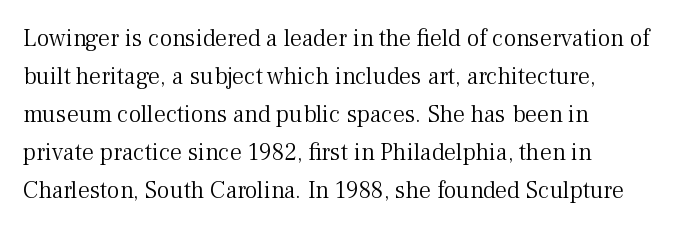
Caption: standard tracking, unaltered. How would I describe the line gaps? Plain and ordinary. Notice how the stems are strictly vertical — no italics here. The typeface has the unassuming heft of standard copy or less. The lines are quadded left.
